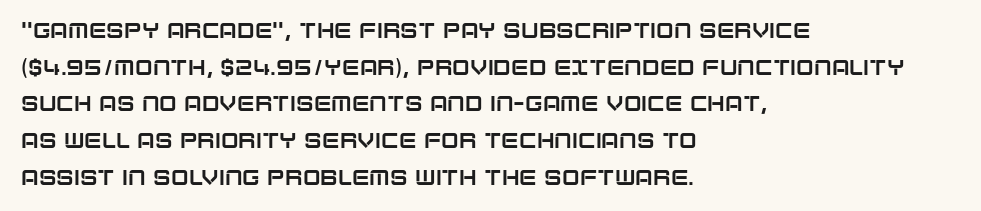
Q: Is the text italic (slanted)? A: No, it is upright.
Q: Is the text underlined? A: No.
Q: How is the paragraph aligned? A: Left-aligned.
Q: Is the spacing between letters normal or unusually wide? A: Normal.
